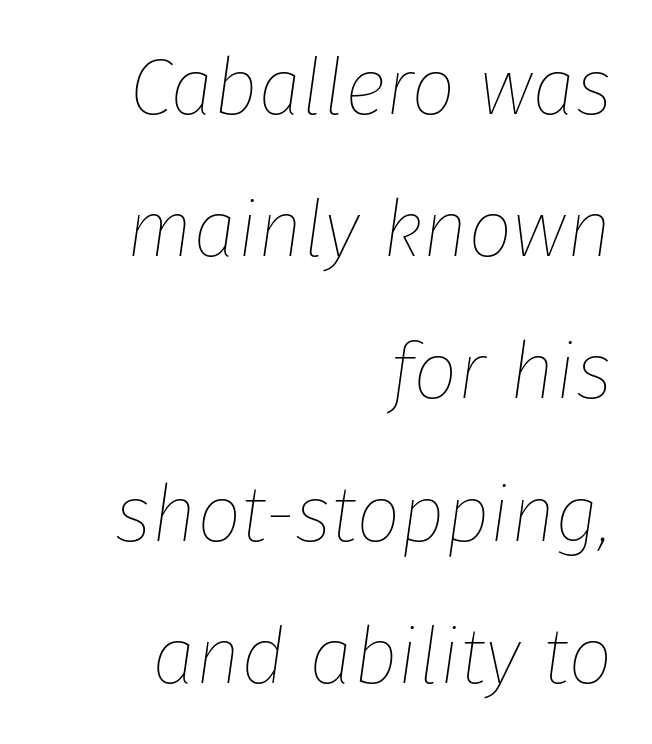
Q: Is the text bold? A: No.
Q: Is the text italic (slanted)? A: Yes, it leans right by about 8 degrees.
Q: Is the text underlined? A: No.
Q: How is the paragraph aligned? A: Right-aligned.
Q: Is the spacing between letters normal or unusually wide? A: Normal.
Q: Width (condensed, normal, or wide)? A: Normal.
Q: Stroke contrast? A: Low.
Q: x-height? A: Medium.
Q: Monospaced? A: No.
